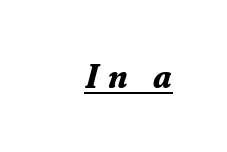
The image shows 33 px bold serif type, italic (leaning right); set right-aligned, unusually wide letter spacing (+0.3 em), underlined; medium stroke contrast and a medium x-height.
